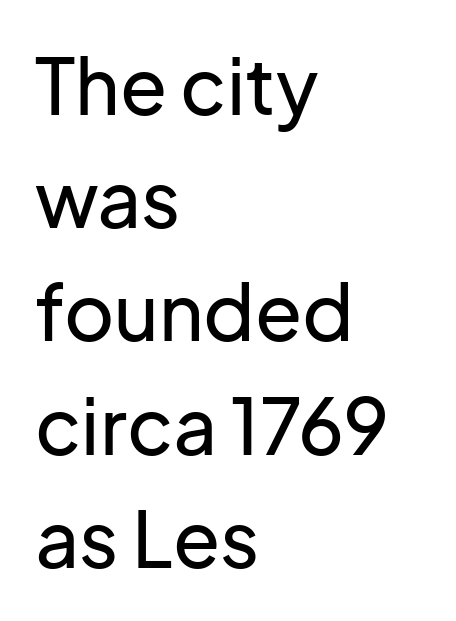
{"serif": "no", "italic": "no", "width": "normal", "stroke_contrast": "low", "x_height": "medium", "monospaced": "no", "underline": "no", "align": "left", "line_spacing": "normal", "line_spacing_ratio": 1.47, "letter_spacing": "normal", "letter_spacing_em": 0.0, "glyph_px": 77}
